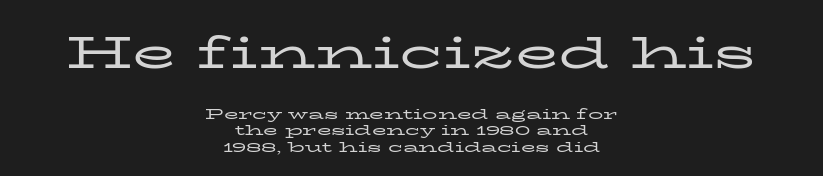
Neither beginnings nor endings align; midpoints do. The face used here is rendered with its standard letterfit. Anything drawn beneath the words? Only blank space. Students, observe: this is what under-led, compact text looks like. Compare the two chunks: the upper has the greater cap height. A typesetter would label this face a serif.
